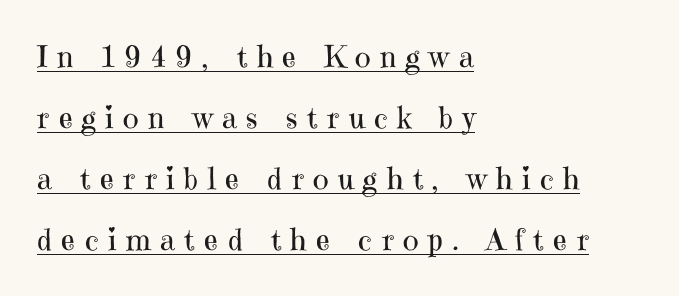
The image shows 30 px regular-weight serif type, upright; set left-aligned, loose line spacing (2.03x), unusually wide letter spacing (+0.32 em), underlined; high stroke contrast and a medium x-height.
